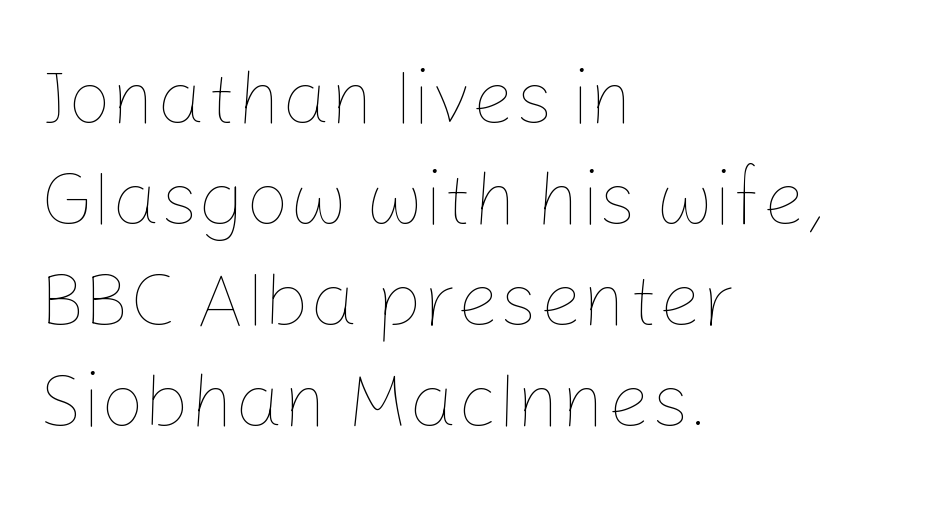
Q: Is the text bold? A: No.
Q: Is the text italic (slanted)? A: No, it is upright.
Q: Is the text underlined? A: No.
Q: How is the paragraph aligned? A: Left-aligned.
Q: Is the spacing between letters normal or unusually wide? A: Normal.
Q: Is the spacing between lines tight, normal or loose? A: Normal.
Q: Width (condensed, normal, or wide)? A: Normal.
Q: Stroke contrast? A: Low.
Q: x-height? A: Medium.
Q: Monospaced? A: No.
